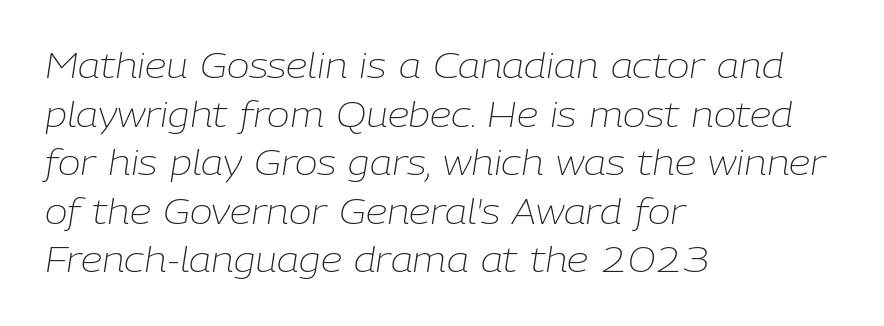
Q: Is the text bold? A: No.
Q: Is the text italic (slanted)? A: Yes, it leans right by about 9 degrees.
Q: Is the text underlined? A: No.
Q: How is the paragraph aligned? A: Left-aligned.
Q: Is the spacing between letters normal or unusually wide? A: Normal.
Q: Is the spacing between lines tight, normal or loose? A: Normal.
Q: Width (condensed, normal, or wide)? A: Normal.
Q: Stroke contrast? A: Low.
Q: x-height? A: Medium.
Q: Monospaced? A: No.
